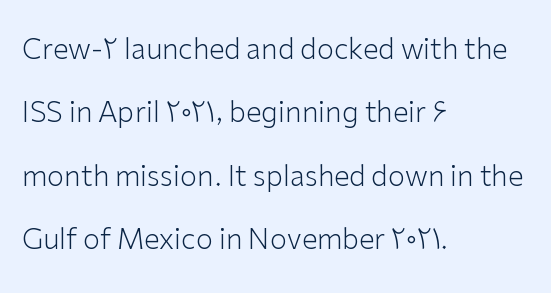
Q: Is the text bold? A: No.
Q: Is the text italic (slanted)? A: No, it is upright.
Q: Is the typeface a serif or a sans-serif typeface? A: Sans-serif.
Q: Is the text underlined? A: No.
Q: How is the paragraph aligned? A: Left-aligned.
Q: Is the spacing between letters normal or unusually wide? A: Normal.
Q: Is the spacing between lines tight, normal or loose? A: Loose.
Q: Width (condensed, normal, or wide)? A: Normal.
Q: Stroke contrast? A: Low.
Q: x-height? A: Medium.
Q: Monospaced? A: No.
